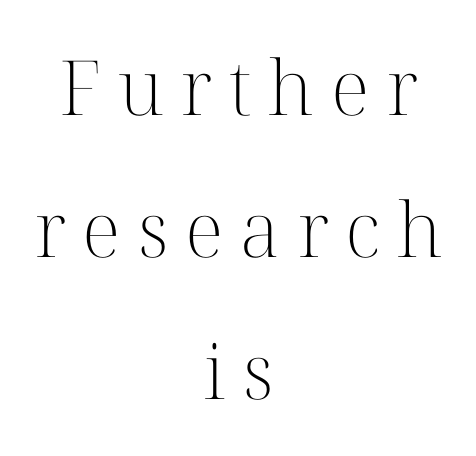
The image shows 76 px light serif type, upright; set centered, line spacing 1.87x, unusually wide letter spacing (+0.22 em), not underlined; high stroke contrast and a medium x-height.
